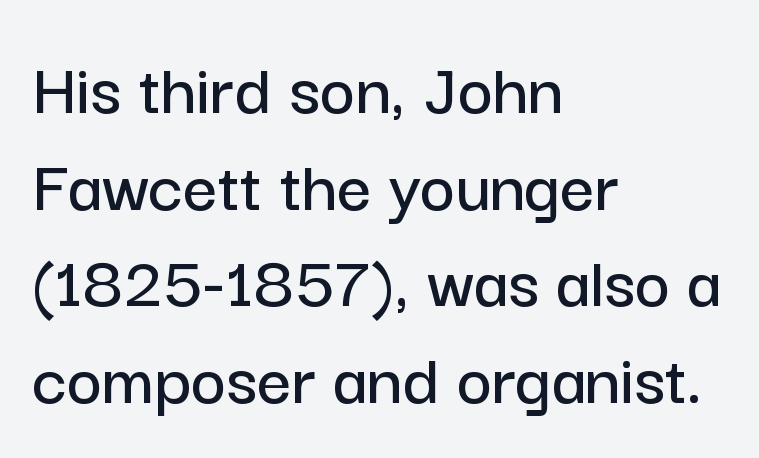
The image shows 76 px sans-serif type, upright; set left-aligned, normal line spacing (1.27x), normal letter spacing, not underlined; low stroke contrast and a medium x-height.
